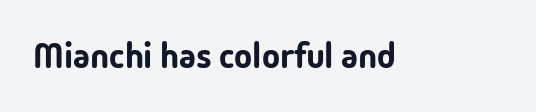
The image shows 34 px sans-serif type, upright; set normal letter spacing, not underlined; low stroke contrast and a medium x-height.
